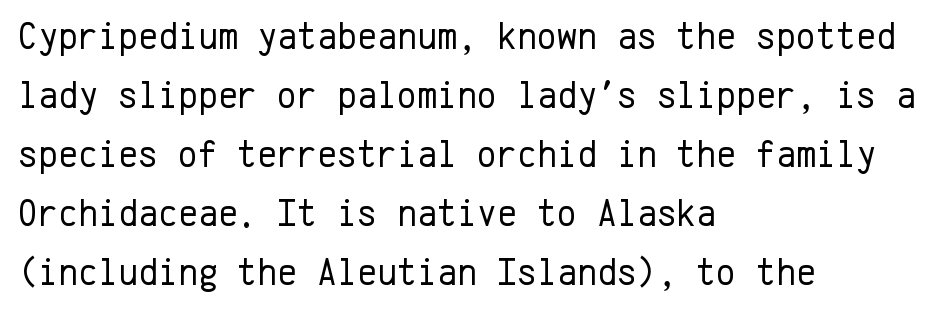
Q: Is the text bold? A: No.
Q: Is the text italic (slanted)? A: No, it is upright.
Q: Is the typeface a serif or a sans-serif typeface? A: Sans-serif.
Q: Is the text underlined? A: No.
Q: How is the paragraph aligned? A: Left-aligned.
Q: Is the spacing between letters normal or unusually wide? A: Normal.
Q: Is the spacing between lines tight, normal or loose? A: Normal.
Q: Width (condensed, normal, or wide)? A: Normal.
Q: Stroke contrast? A: Low.
Q: x-height? A: Medium.
Q: Monospaced? A: Yes.
